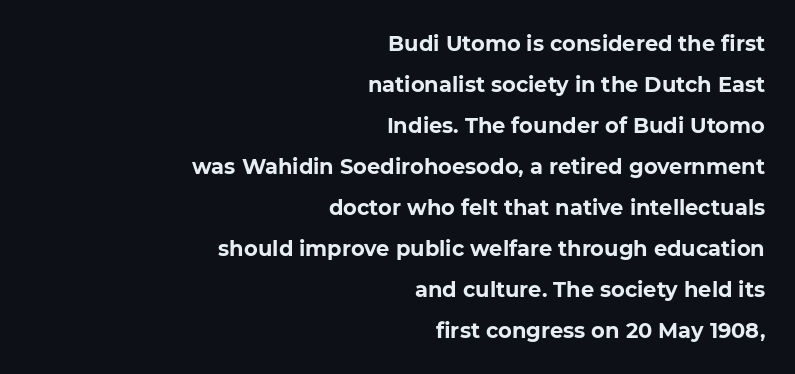
Q: Is the text bold? A: Yes.
Q: Is the text italic (slanted)? A: No, it is upright.
Q: Is the text underlined? A: No.
Q: How is the paragraph aligned? A: Right-aligned.
Q: Is the spacing between letters normal or unusually wide? A: Normal.
Q: Is the spacing between lines tight, normal or loose? A: Loose.
